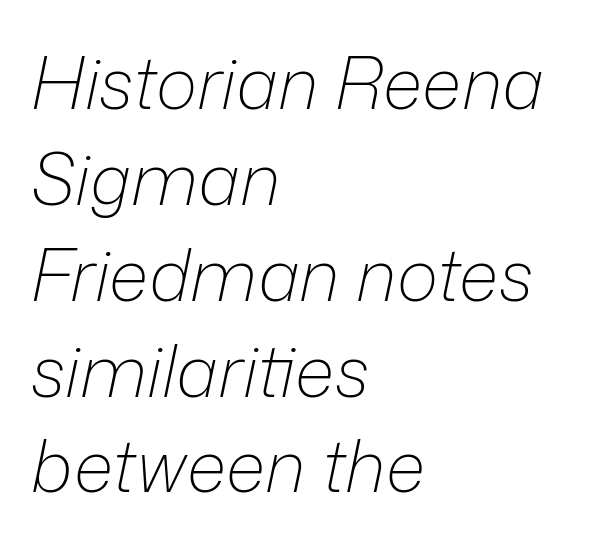
The face used here is proportionally spaced, like ordinary book or web type. The zone under the glyphs is completely vacant. Characters follow at the spacing the type designer built in. The leading is moderate, giving the passage an even texture.
